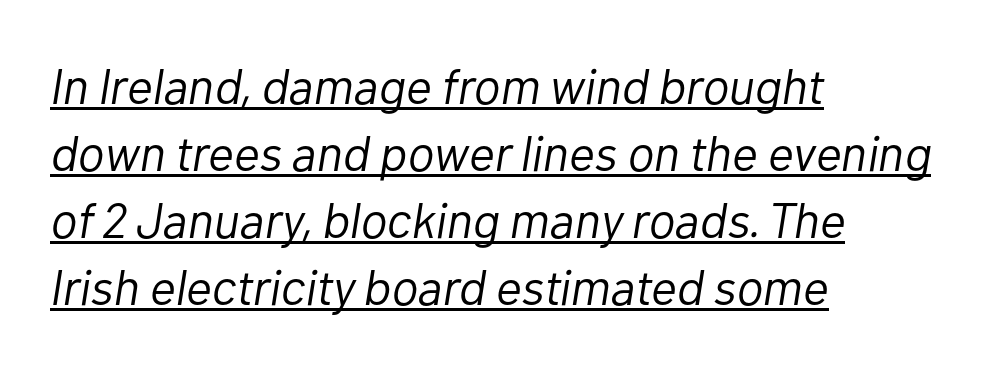
Character widths vary here, with narrow letters taking less room than wide ones. Ink coverage per letter is moderate at most. Each new line begins a customary step beneath the previous one. A classic flush-left, rag-right setting is used for this passage. There's an unmistakable incline to the writing here. Students, observe the line beneath the letters — that is underlining.
